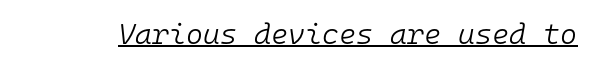
The image shows 29 px light type, italic (leaning right), monospaced; set normal letter spacing, underlined; low stroke contrast and a medium x-height.
